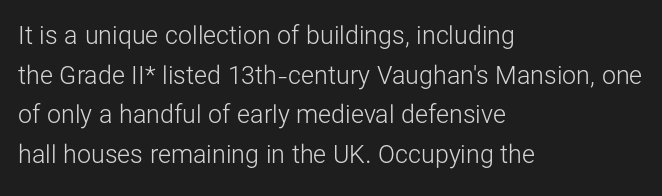
{"italic": "no", "bold": "no", "underline": "no", "align": "left", "line_spacing": "normal", "line_spacing_ratio": 1.59, "letter_spacing": "normal", "letter_spacing_em": 0.0, "glyph_px": 25}
